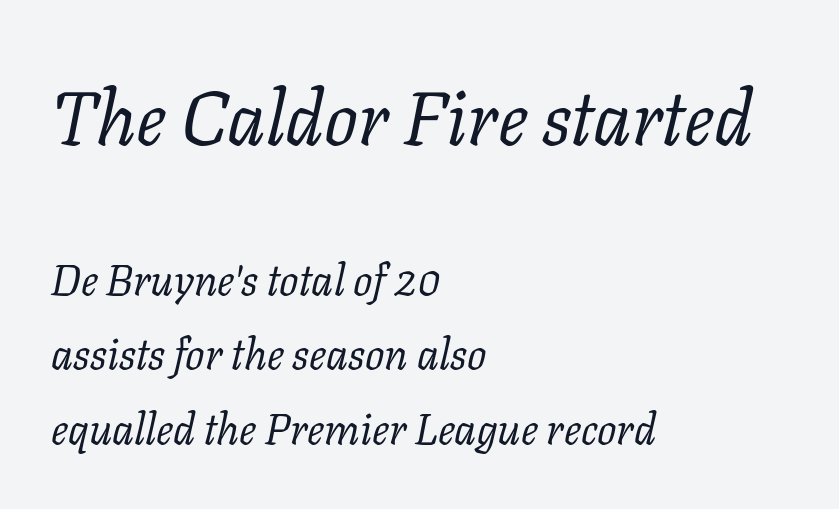
Q: Is the text bold? A: No.
Q: Is the text italic (slanted)? A: Yes, it leans right by about 11 degrees.
Q: Is the typeface a serif or a sans-serif typeface? A: Serif.
Q: Is the text underlined? A: No.
Q: How is the paragraph aligned? A: Left-aligned.
Q: Is the spacing between letters normal or unusually wide? A: Normal.
Q: Which block of text is set in a larger size, the first (top) or the second (bottom)? A: The first (top) one.
Q: Width (condensed, normal, or wide)? A: Normal.
Q: Stroke contrast? A: Low.
Q: x-height? A: Medium.
Q: Monospaced? A: No.
